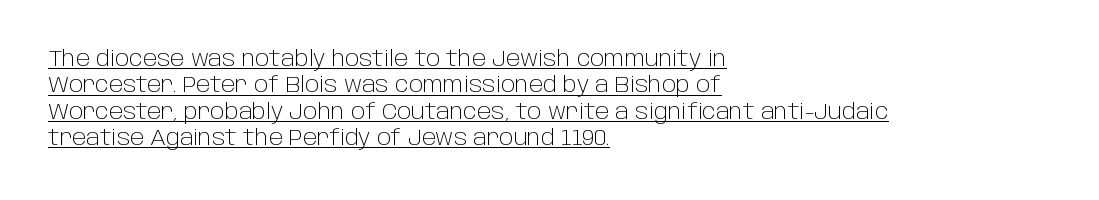
Q: Is the text bold? A: No.
Q: Is the text italic (slanted)? A: No, it is upright.
Q: Is the text underlined? A: Yes.
Q: How is the paragraph aligned? A: Left-aligned.
Q: Is the spacing between letters normal or unusually wide? A: Normal.
